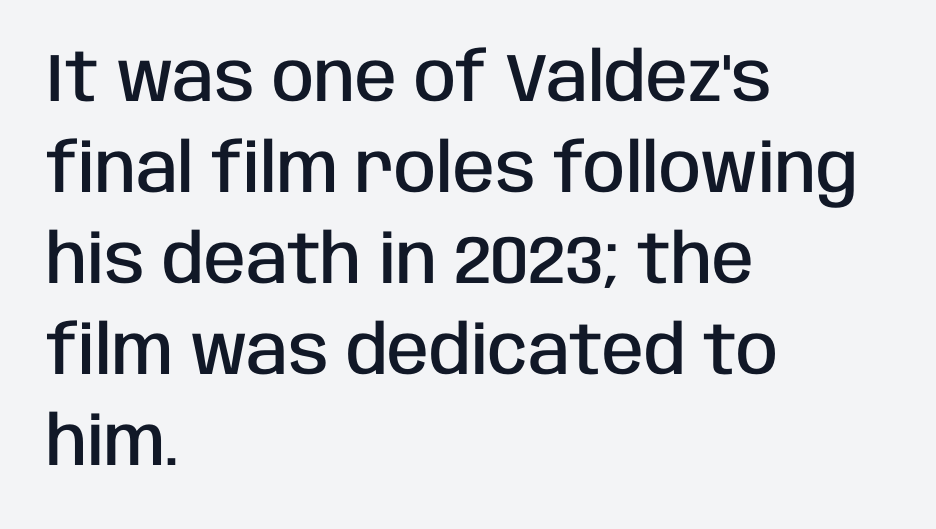
{"serif": "no", "italic": "no", "bold": "semi", "weight": "semibold", "width": "condensed", "stroke_contrast": "low", "x_height": "large", "monospaced": "no", "underline": "no", "align": "left", "line_spacing": "normal", "line_spacing_ratio": 1.34, "letter_spacing": "normal", "letter_spacing_em": 0.0, "glyph_px": 68}
